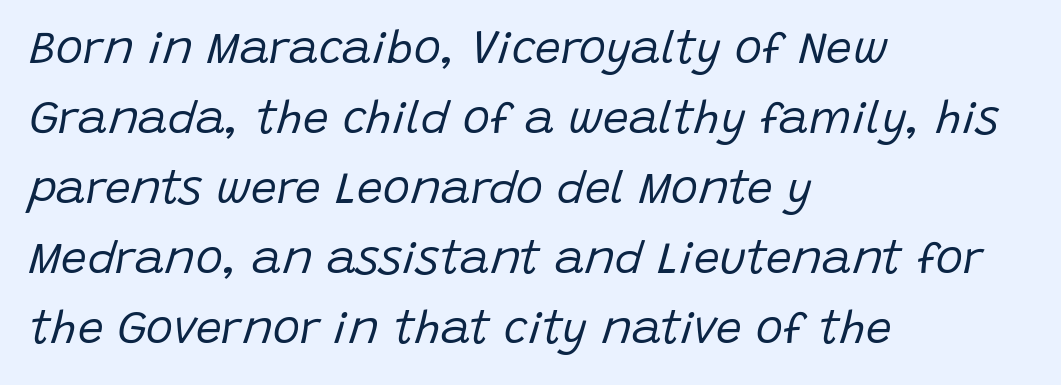
Q: Is the text bold? A: No.
Q: Is the text italic (slanted)? A: Yes, it leans right by about 15 degrees.
Q: Is the text underlined? A: No.
Q: How is the paragraph aligned? A: Left-aligned.
Q: Is the spacing between letters normal or unusually wide? A: Normal.
Q: Is the spacing between lines tight, normal or loose? A: Normal.
Q: Width (condensed, normal, or wide)? A: Normal.
Q: Stroke contrast? A: Low.
Q: x-height? A: Large.
Q: Monospaced? A: No.
